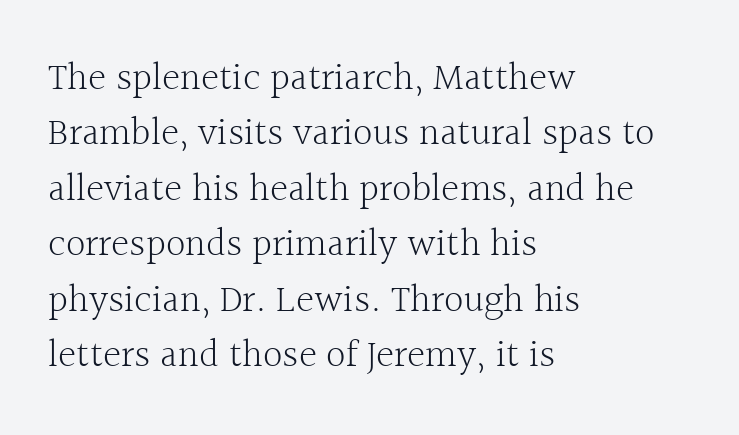
{"serif": "yes", "italic": "no", "bold": "no", "weight": "light", "width": "normal", "x_height": "medium", "monospaced": "no", "underline": "no", "align": "left", "line_spacing": "normal", "line_spacing_ratio": 1.42, "letter_spacing": "normal", "letter_spacing_em": 0.0, "glyph_px": 39}
